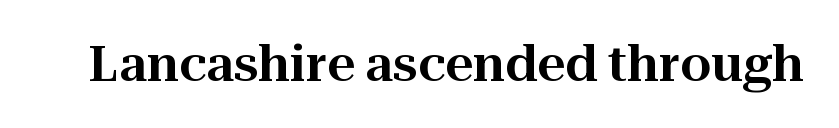
The letters carry serifs — small finishing strokes at the ends of their stems. The foot of each line stays bare and open. The letters advance in unequal steps, a hallmark of proportional type. Nobody touched the tracking dial on this one. Italic? Not at all — the glyphs are vertical.
